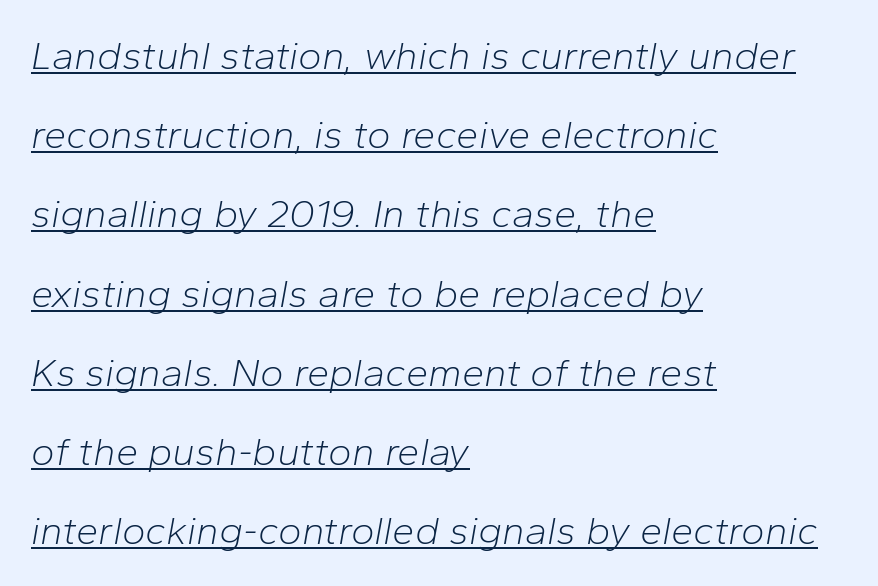
Q: Is the text bold? A: No.
Q: Is the text italic (slanted)? A: Yes, it leans right by about 10 degrees.
Q: Is the text underlined? A: Yes.
Q: How is the paragraph aligned? A: Left-aligned.
Q: Is the spacing between letters normal or unusually wide? A: Normal.
Q: Is the spacing between lines tight, normal or loose? A: Loose.
Q: Width (condensed, normal, or wide)? A: Normal.
Q: Stroke contrast? A: Low.
Q: x-height? A: Medium.
Q: Monospaced? A: No.
